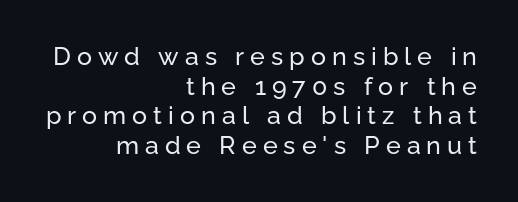
The image shows 25 px text type, upright; set right-aligned, line spacing 1.19x, unusually wide letter spacing (+0.24 em), not underlined.
